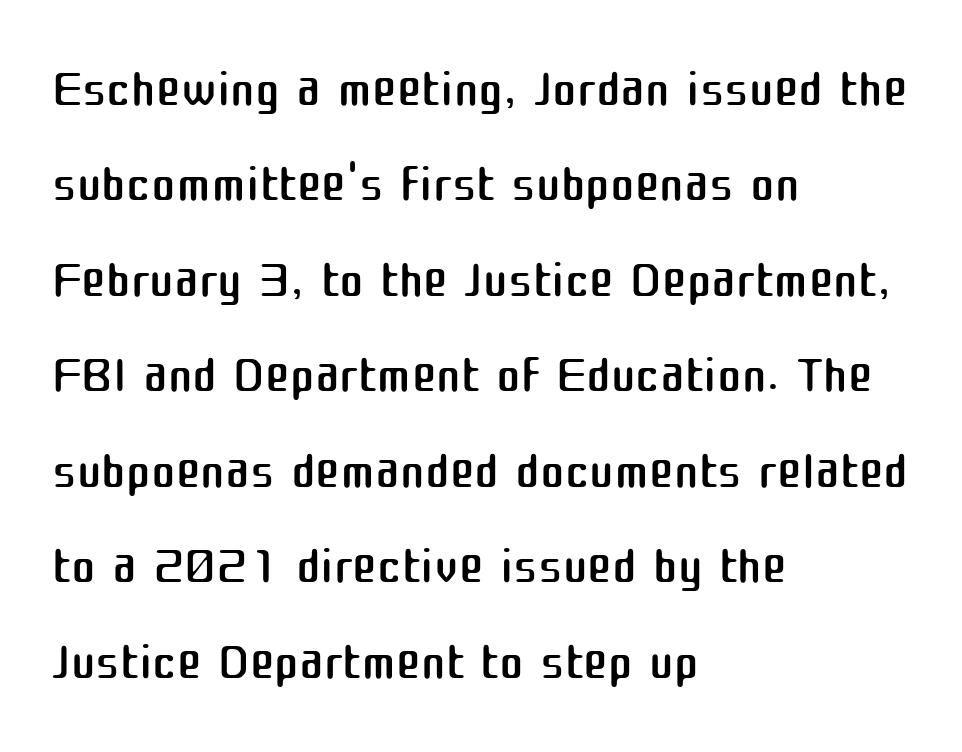
The image shows 74 px regular-weight sans-serif type, upright; set left-aligned, normal line spacing (1.29x), normal letter spacing, not underlined; medium stroke contrast and a medium x-height.
